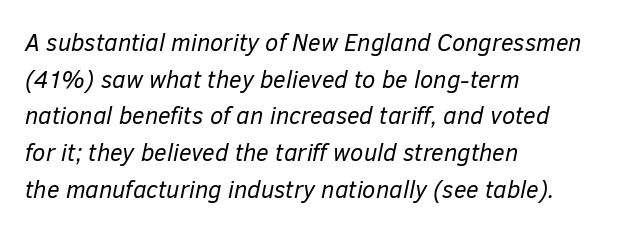
The image shows 24 px text type, italic (leaning right); set left-aligned, normal line spacing (1.53x), normal letter spacing, not underlined.
